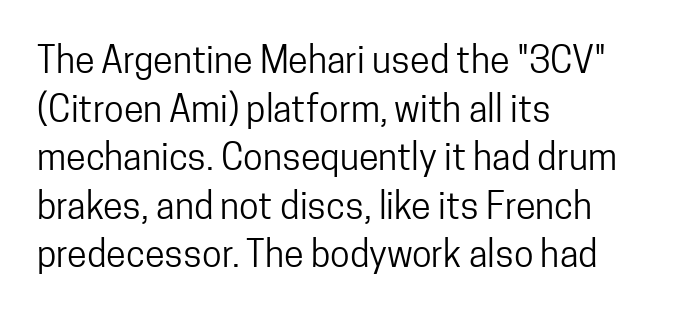
{"serif": "no", "italic": "no", "bold": "no", "weight": "regular", "width": "condensed", "stroke_contrast": "low", "x_height": "medium", "monospaced": "no", "underline": "no", "align": "left", "line_spacing": "normal", "line_spacing_ratio": 1.35, "letter_spacing": "normal", "letter_spacing_em": 0.0, "glyph_px": 36}
